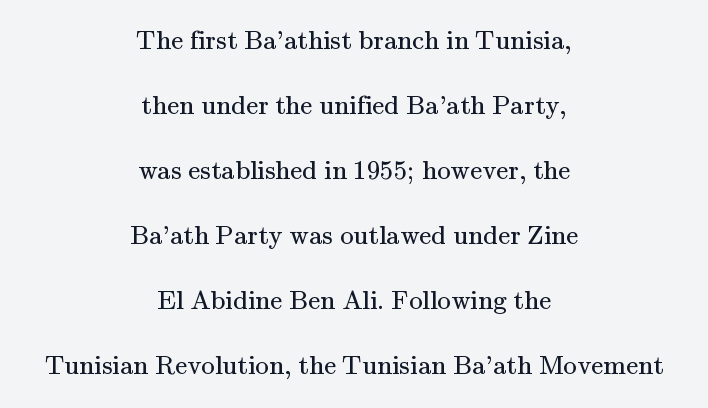
Q: Is the text bold? A: No.
Q: Is the text italic (slanted)? A: No, it is upright.
Q: Is the text underlined? A: No.
Q: How is the paragraph aligned? A: Centered.
Q: Is the spacing between letters normal or unusually wide? A: Normal.
Q: Is the spacing between lines tight, normal or loose? A: Loose.
